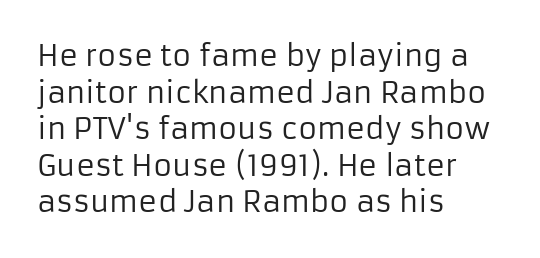
The image shows 29 px regular-weight sans-serif type, upright; set left-aligned, normal line spacing (1.26x), normal letter spacing, not underlined; low stroke contrast and a medium x-height.
